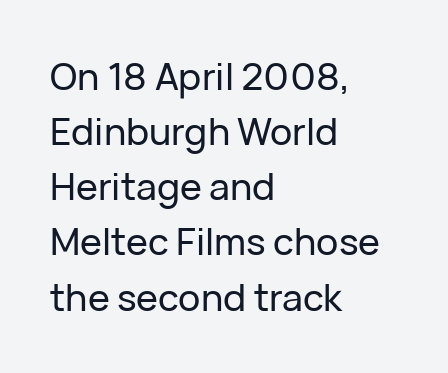
The image shows 37 px sans-serif type, upright; set left-aligned, normal line spacing (1.49x), normal letter spacing, not underlined; low stroke contrast and a medium x-height.
